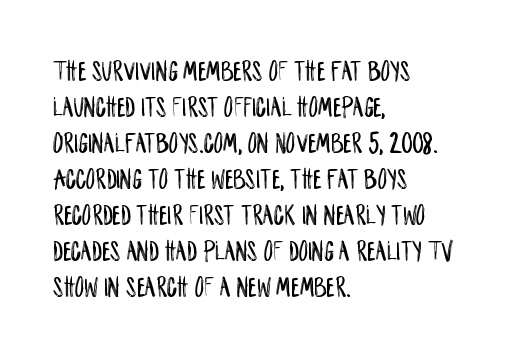
The image shows 29 px condensed sans-serif type, upright; set left-aligned, line spacing 1.24x, normal letter spacing, not underlined; low stroke contrast and a large x-height.
